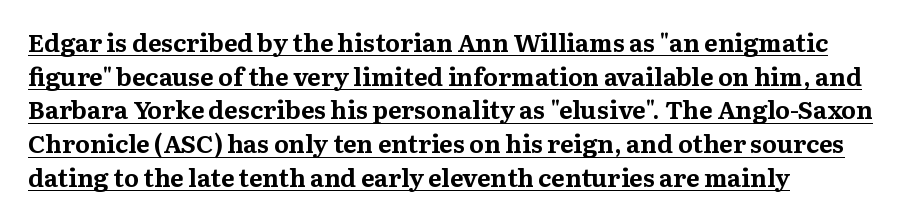
Q: Is the text bold? A: Yes.
Q: Is the text italic (slanted)? A: No, it is upright.
Q: Is the text underlined? A: Yes.
Q: How is the paragraph aligned? A: Left-aligned.
Q: Is the spacing between letters normal or unusually wide? A: Normal.
Q: Is the spacing between lines tight, normal or loose? A: Normal.
